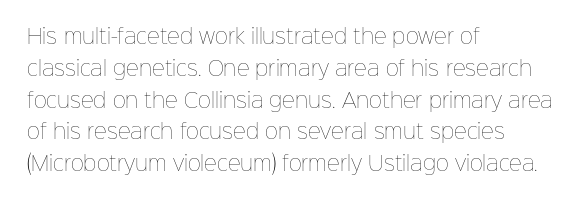
{"italic": "no", "bold": "no", "underline": "no", "align": "left", "line_spacing": "normal", "line_spacing_ratio": 1.59, "letter_spacing": "normal", "letter_spacing_em": 0.0, "glyph_px": 20}
